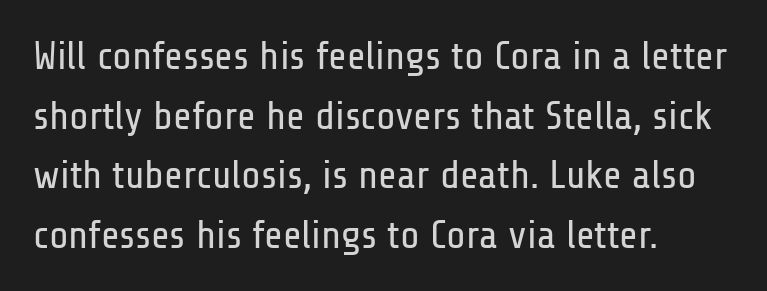
The typography opts for an upright posture over an oblique one. Plain, unruled lines of type. Proportional: the letters do not fall into vertical columns. Short and long lines alike share a common starting point at left.
